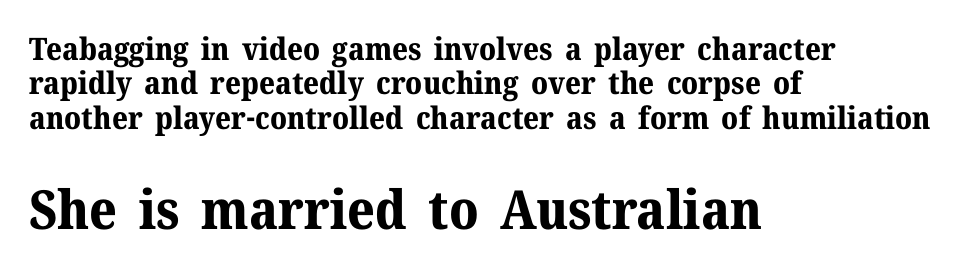
Q: Is the text bold? A: Yes.
Q: Is the text italic (slanted)? A: No, it is upright.
Q: Is the typeface a serif or a sans-serif typeface? A: Serif.
Q: Is the text underlined? A: No.
Q: How is the paragraph aligned? A: Left-aligned.
Q: Is the spacing between letters normal or unusually wide? A: Normal.
Q: Is the spacing between lines tight, normal or loose? A: Tight.
Q: Which block of text is set in a larger size, the first (top) or the second (bottom)? A: The second (bottom) one.
Q: Width (condensed, normal, or wide)? A: Normal.
Q: Stroke contrast? A: Medium.
Q: x-height? A: Medium.
Q: Monospaced? A: No.
